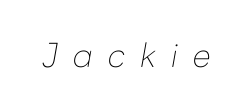
The image shows 33 px thin type, italic (leaning right); set unusually wide letter spacing (+0.45 em), not underlined; low stroke contrast and a medium x-height.
